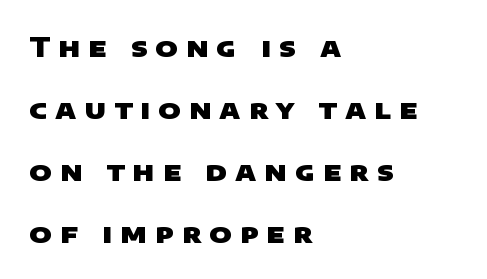
The strokes are fattened all the way to bold. The passage is arranged the way most books set body copy — flush left. These lines have a slow, spaced-out rhythm from letter to letter. The zone under the glyphs is completely vacant. Rows of type keep a wide berth in the vertical direction.
